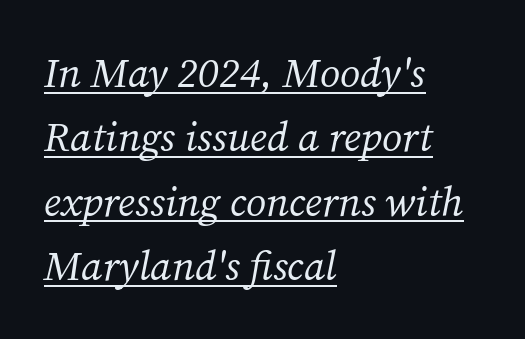
Q: Is the text bold? A: No.
Q: Is the text italic (slanted)? A: Yes, it leans right by about 12 degrees.
Q: Is the typeface a serif or a sans-serif typeface? A: Serif.
Q: Is the text underlined? A: Yes.
Q: How is the paragraph aligned? A: Left-aligned.
Q: Is the spacing between letters normal or unusually wide? A: Normal.
Q: Is the spacing between lines tight, normal or loose? A: Normal.
Q: Width (condensed, normal, or wide)? A: Normal.
Q: Stroke contrast? A: Medium.
Q: x-height? A: Medium.
Q: Monospaced? A: No.
